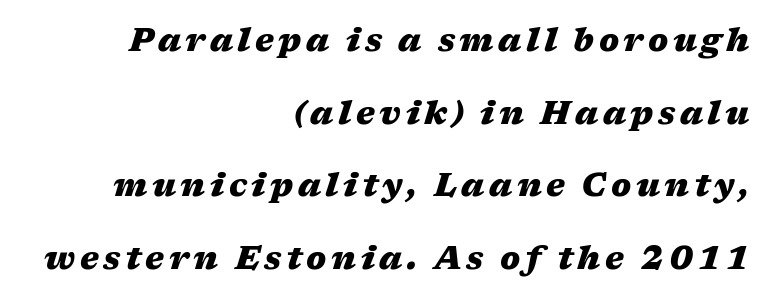
Rows of type keep a wide berth in the vertical direction. The letters advance in unequal steps, a hallmark of proportional type. Pretty heavy lettering here — definitely bold. The compositor pushed each line to the right boundary. Style check: oblique.
